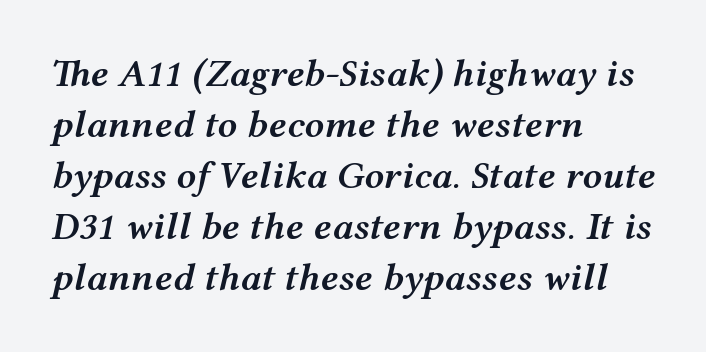
Between one letter and the next there's only the usual sliver of space. Does the leading feel generous? No, just average. The rendering uses a semibold face; strokes are thickened but not to full bold. A classic flush-left, rag-right setting is used for this passage. The rendering uses natural spacing where letterforms have individual widths. Style check: oblique.
